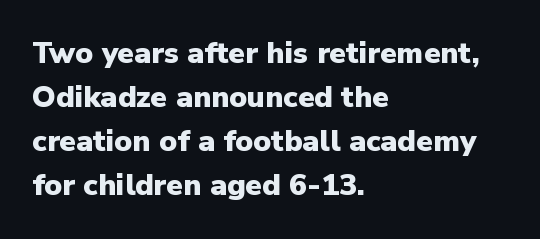
The image shows 30 px heavy sans-serif type, upright; set left-aligned, normal line spacing (1.47x), normal letter spacing, not underlined; low stroke contrast and a medium x-height.
